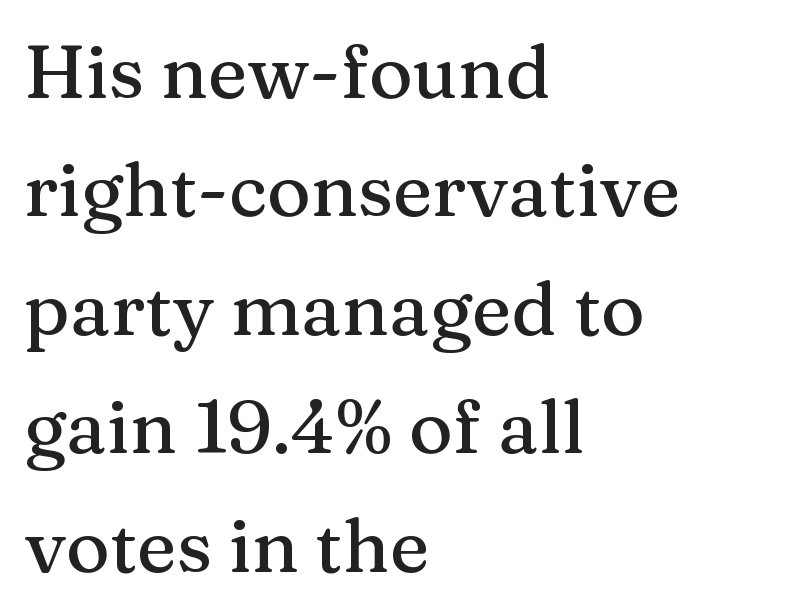
Q: Is the text italic (slanted)? A: No, it is upright.
Q: Is the typeface a serif or a sans-serif typeface? A: Serif.
Q: Is the text underlined? A: No.
Q: How is the paragraph aligned? A: Left-aligned.
Q: Is the spacing between letters normal or unusually wide? A: Normal.
Q: Is the spacing between lines tight, normal or loose? A: Normal.
Q: Width (condensed, normal, or wide)? A: Normal.
Q: Stroke contrast? A: Medium.
Q: x-height? A: Medium.
Q: Monospaced? A: No.
